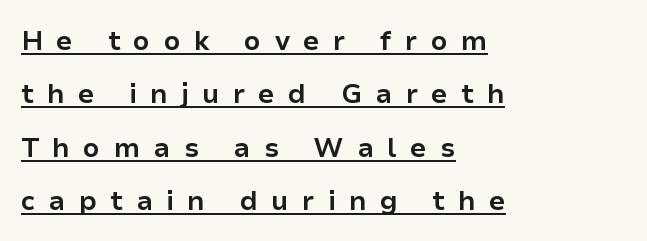
Q: Is the text bold? A: Yes.
Q: Is the text italic (slanted)? A: No, it is upright.
Q: Is the text underlined? A: Yes.
Q: How is the paragraph aligned? A: Left-aligned.
Q: Is the spacing between letters normal or unusually wide? A: Unusually wide.
Q: Is the spacing between lines tight, normal or loose? A: Loose.
